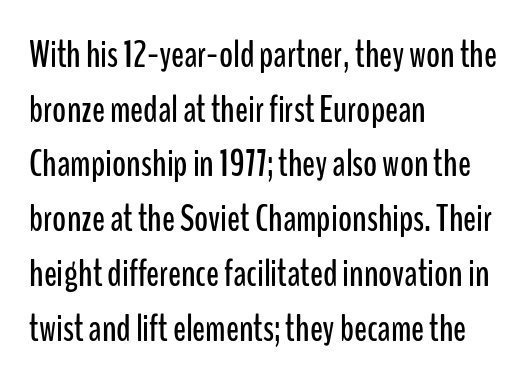
The image shows 38 px condensed sans-serif type, upright; set left-aligned, normal line spacing (1.44x), normal letter spacing, not underlined; low stroke contrast and a medium x-height.
